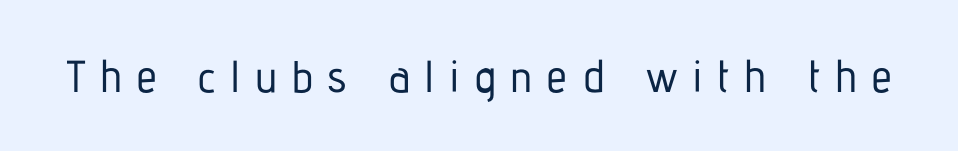
Note: no serifs on the glyphs. The letters are spread apart with noticeably loose tracking. Note the varied advance widths — an 'i' is clearly narrower than an 'm'. If you drew a line through each stem, it would be perfectly vertical.
